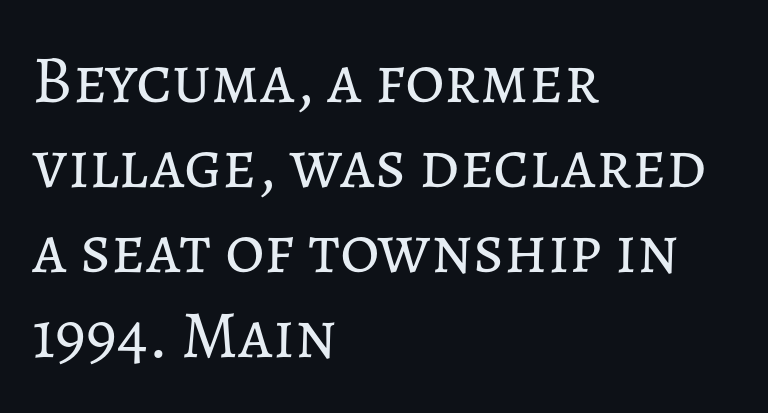
Honestly, the letter spacing is just normal — you wouldn't notice it. Line beginnings align vertically; line endings do not. Think of a printed novel: that variable character pitch is what you see here. No chunkiness to these letters — they're not bold.
